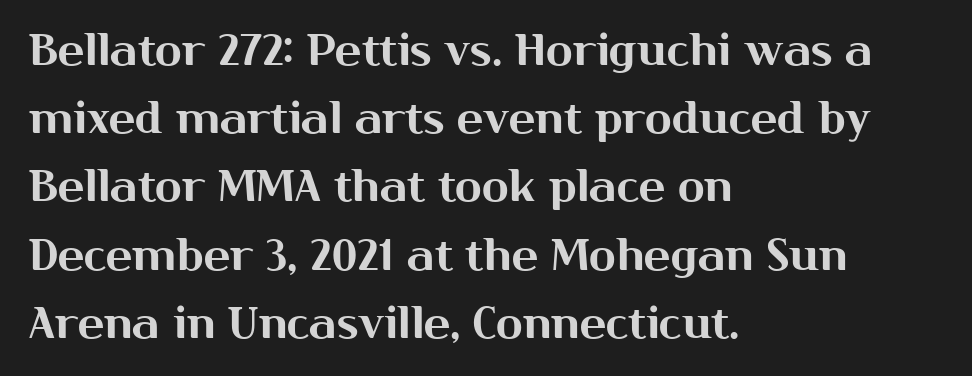
This rendering features lettering with no underline. Every character sits straight up, as roman type does. The passage shown has conventional tracking throughout. Varying glyph widths throughout — classic text-font behaviour. The font family rendered here belongs to the sans-serif group.
